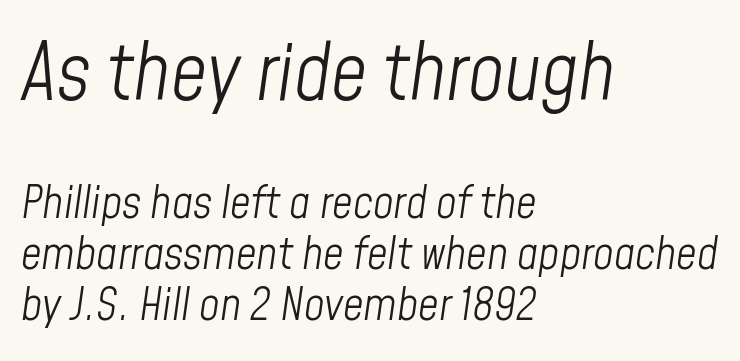
The image shows 79 px light, condensed type, italic (leaning right); set left-aligned, tight line spacing (1.13x), normal letter spacing, not underlined; the first (top) block is 1.76x larger; low stroke contrast and a medium x-height.
